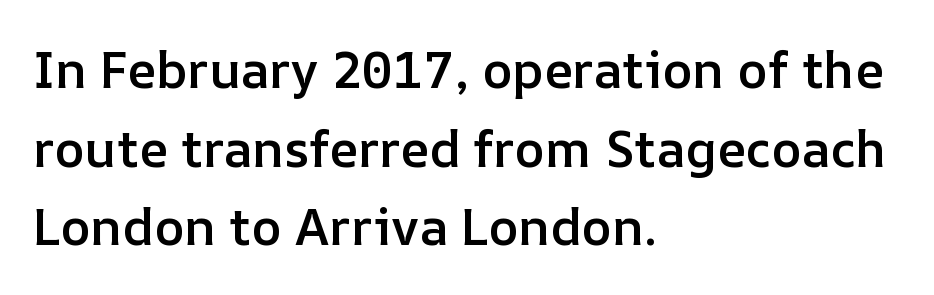
{"italic": "no", "bold": "semi", "weight": "semibold", "width": "normal", "stroke_contrast": "low", "x_height": "medium", "monospaced": "no", "underline": "no", "align": "left", "line_spacing": "normal", "line_spacing_ratio": 1.54, "letter_spacing": "normal", "letter_spacing_em": 0.0, "glyph_px": 51}
